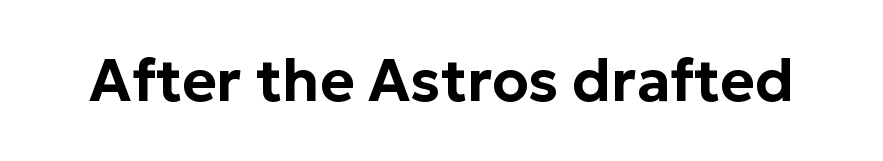
The horizontal fit of the characters is conventional and even. The face used here is proportionally spaced, like ordinary book or web type. To sum up the face: it is a sans, with no serifs. This is roman type, the default non-slanted kind. The area under the type is left untouched.
